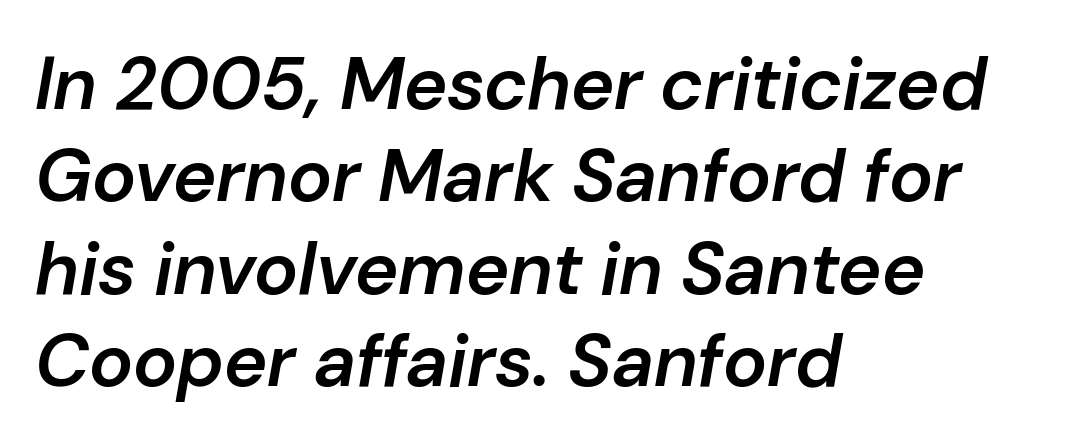
Observe the lean: these are italic letterforms. The face used here is proportionally spaced, like ordinary book or web type. The paragraph has a hard left edge and a soft right edge. Successive baselines arrive at the customary interval.
